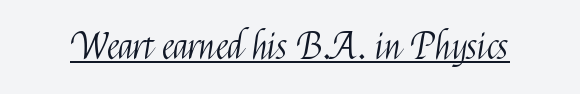
The image shows 37 px light, condensed sans-serif type; set normal letter spacing, underlined; medium stroke contrast and a medium x-height.
